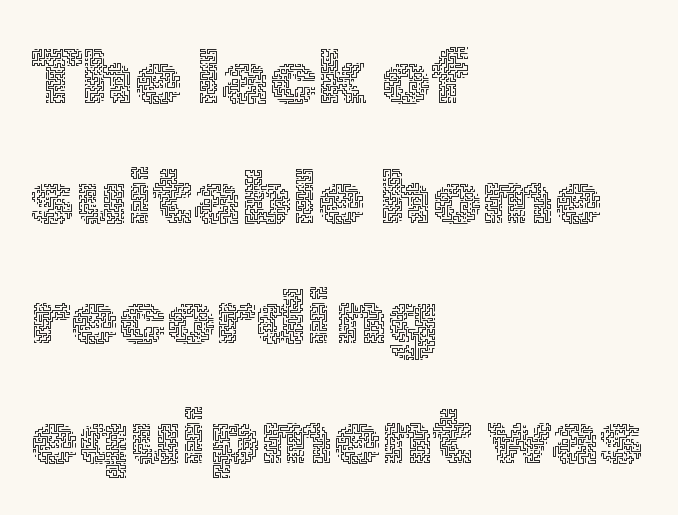
The image shows 77 px thin type, upright; set left-aligned, normal line spacing (1.56x), normal letter spacing, not underlined; a medium x-height.
